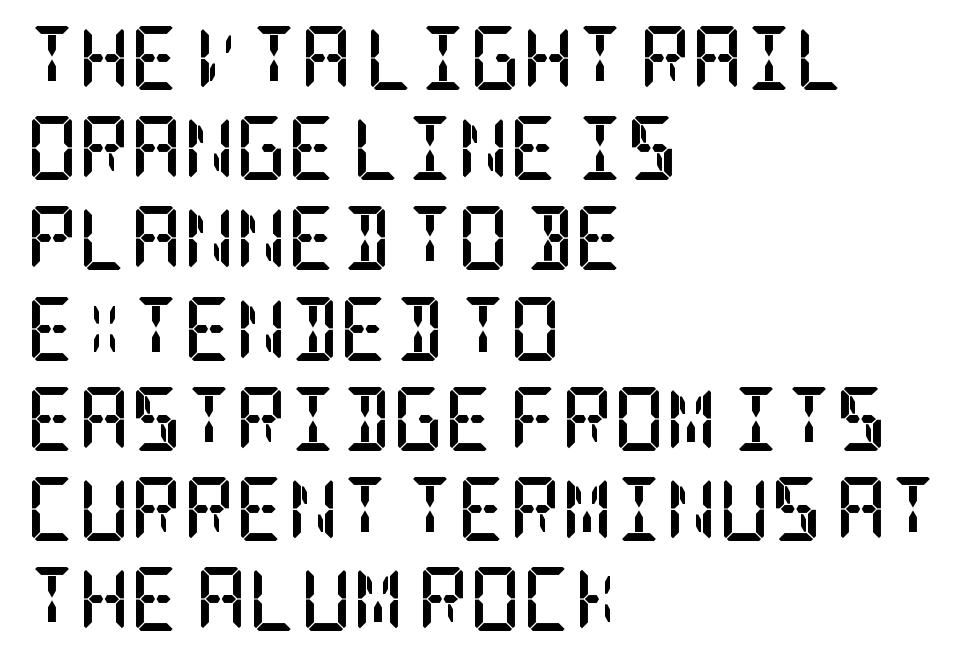
{"serif": "yes", "italic": "no", "bold": "yes", "weight": "semibold", "width": "condensed", "stroke_contrast": "low", "x_height": "large", "underline": "no", "align": "left", "line_spacing": "normal", "line_spacing_ratio": 1.41, "letter_spacing": "normal", "letter_spacing_em": 0.0, "glyph_px": 64}
